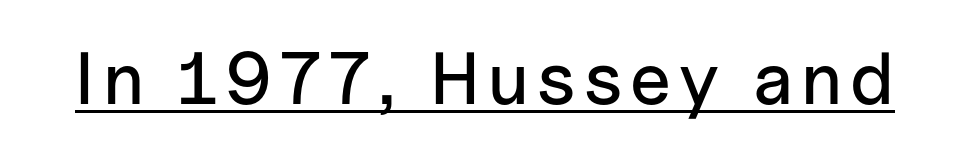
The passage shown is typed in a proportional face where columns would drift. The lettering stays uniformly vertical, giving the passage a roman look. A typesetter would label this face a sans. Emphasis is given by a line drawn under the lettering.
